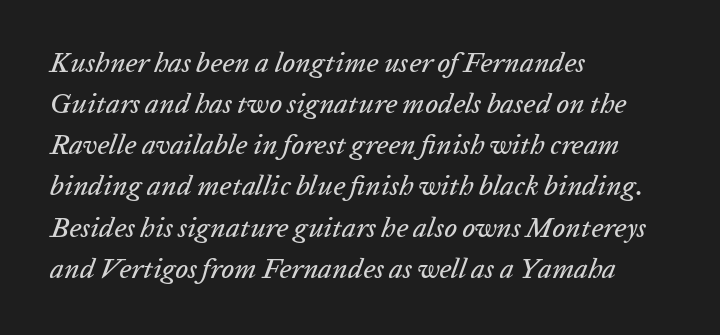
{"italic": "yes", "lean": "right", "slant_degrees": 20, "width": "normal", "stroke_contrast": "low", "x_height": "medium", "monospaced": "no", "underline": "no", "align": "left", "line_spacing": "normal", "line_spacing_ratio": 1.47, "letter_spacing": "normal", "letter_spacing_em": 0.0, "glyph_px": 28}
